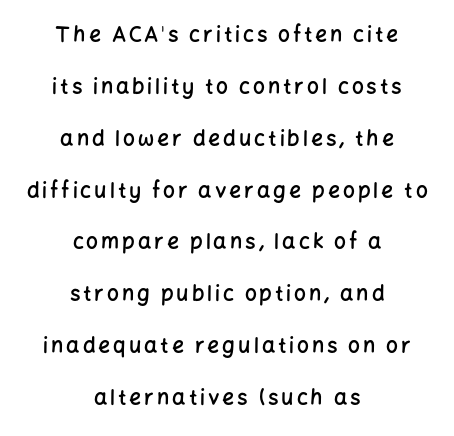
Q: Is the text bold? A: Semi-bold.
Q: Is the text italic (slanted)? A: No, it is upright.
Q: Is the text underlined? A: No.
Q: How is the paragraph aligned? A: Centered.
Q: Is the spacing between lines tight, normal or loose? A: Loose.
